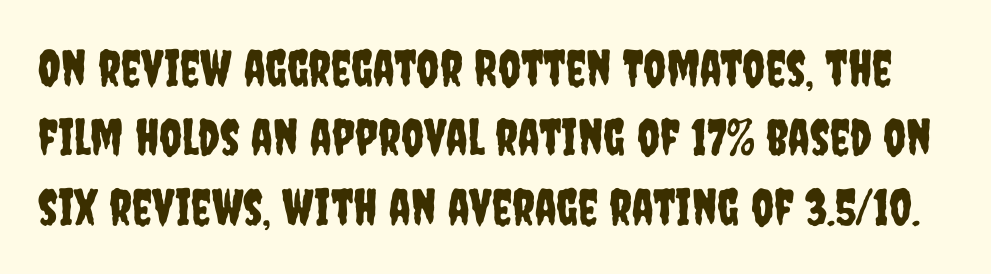
Each new line begins a customary step beneath the previous one. Type without underlining. This is the regular roman posture of the typeface. I'd call this a sans setting — the letters go barefoot. Note the varied advance widths — an 'i' is clearly narrower than an 'm'. Nothing unusual about the tracking: characters are spaced as the font intends.
